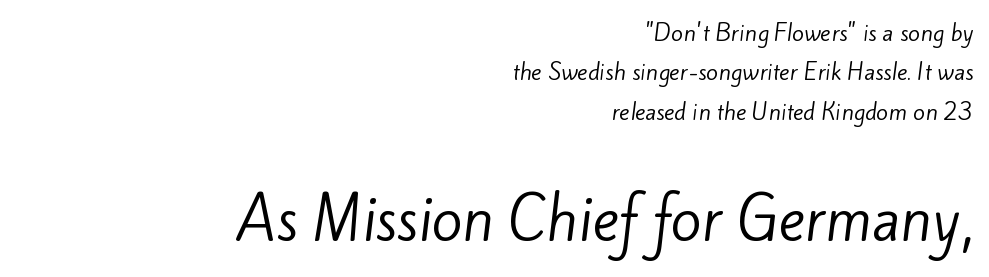
The image shows 56 px regular-weight sans-serif type; set right-aligned, line spacing 1.79x, normal letter spacing, not underlined; the second (bottom) block is 2.55x larger; low stroke contrast and a small x-height.
